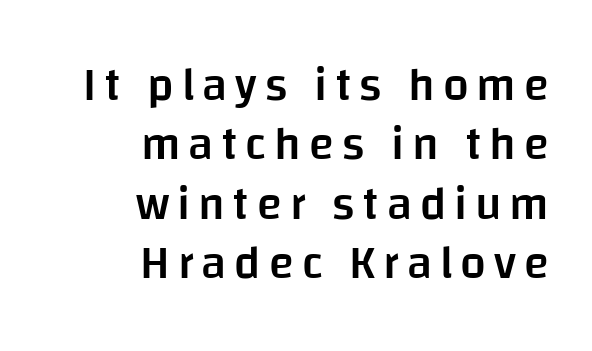
Q: Is the text bold? A: Semi-bold.
Q: Is the text italic (slanted)? A: No, it is upright.
Q: Is the typeface a serif or a sans-serif typeface? A: Sans-serif.
Q: Is the text underlined? A: No.
Q: How is the paragraph aligned? A: Right-aligned.
Q: Is the spacing between lines tight, normal or loose? A: Normal.
Q: Width (condensed, normal, or wide)? A: Normal.
Q: Stroke contrast? A: Low.
Q: x-height? A: Large.
Q: Monospaced? A: No.
